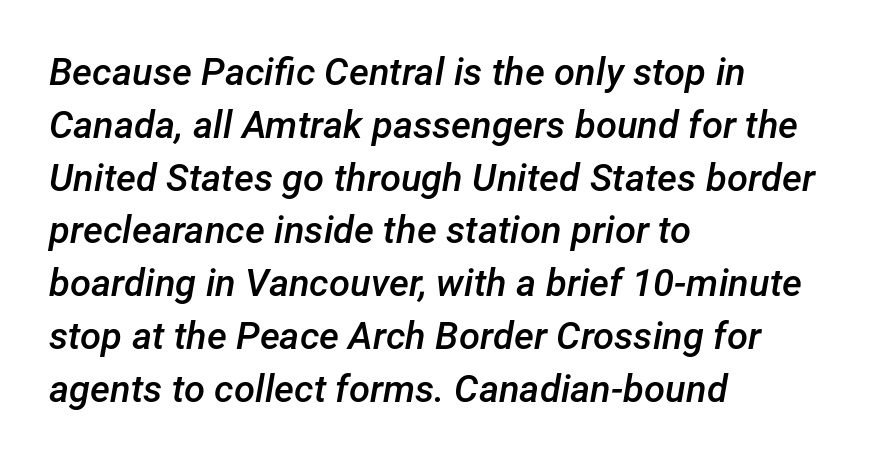
Q: Is the text bold? A: Semi-bold.
Q: Is the text italic (slanted)? A: Yes, it leans right by about 12 degrees.
Q: Is the text underlined? A: No.
Q: How is the paragraph aligned? A: Left-aligned.
Q: Is the spacing between letters normal or unusually wide? A: Normal.
Q: Is the spacing between lines tight, normal or loose? A: Normal.
Q: Width (condensed, normal, or wide)? A: Normal.
Q: Stroke contrast? A: Low.
Q: x-height? A: Medium.
Q: Monospaced? A: No.
